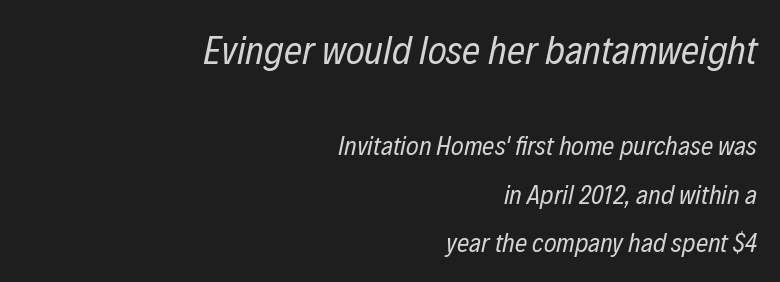
{"italic": "yes", "lean": "right", "slant_degrees": 12, "bold": "no", "weight": "regular", "width": "condensed", "stroke_contrast": "low", "x_height": "medium", "monospaced": "no", "underline": "no", "align": "right", "line_spacing_ratio": 1.8, "letter_spacing": "normal", "letter_spacing_em": 0.0, "larger_block": "first", "size_ratio": 1.48, "glyph_px": 40}
